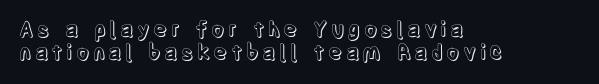
The image shows 21 px text type, upright; set left-aligned, tight line spacing (1.11x), not underlined.
